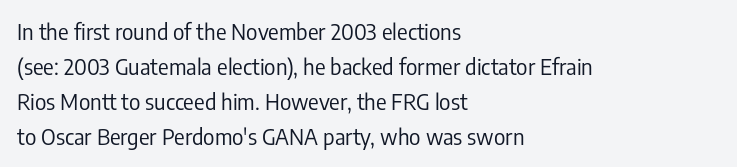
The image shows 22 px text type, upright; set left-aligned, normal line spacing (1.59x), normal letter spacing, not underlined.
